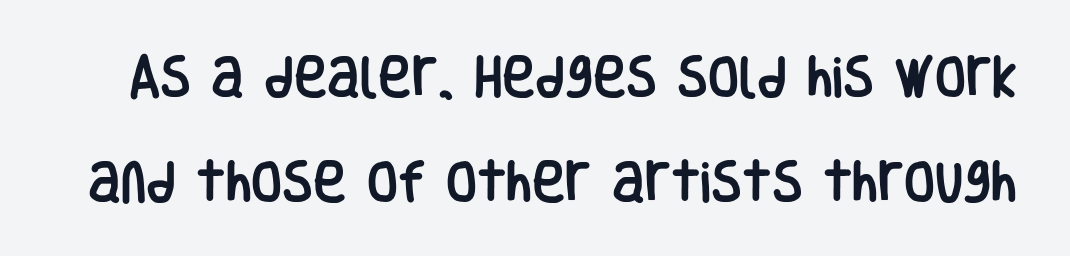
{"serif": "no", "italic": "no", "width": "condensed", "stroke_contrast": "low", "x_height": "large", "monospaced": "no", "underline": "no", "line_spacing": "loose", "line_spacing_ratio": 2.33, "letter_spacing": "normal", "letter_spacing_em": 0.0, "glyph_px": 45}
